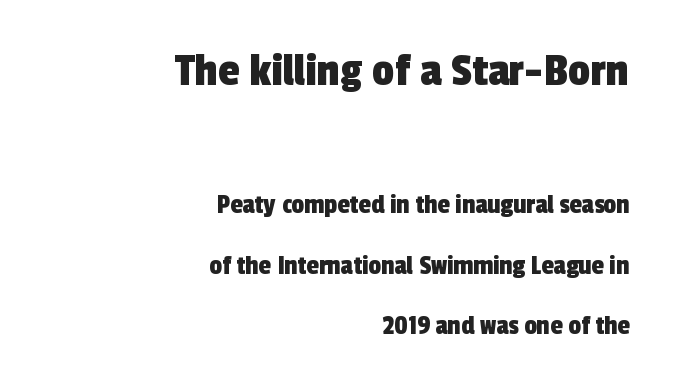
Q: Is the typeface a serif or a sans-serif typeface? A: Sans-serif.
Q: Is the text underlined? A: No.
Q: How is the paragraph aligned? A: Right-aligned.
Q: Is the spacing between letters normal or unusually wide? A: Normal.
Q: Is the spacing between lines tight, normal or loose? A: Loose.
Q: Which block of text is set in a larger size, the first (top) or the second (bottom)? A: The first (top) one.
Q: Width (condensed, normal, or wide)? A: Condensed.
Q: x-height? A: Medium.
Q: Monospaced? A: No.
